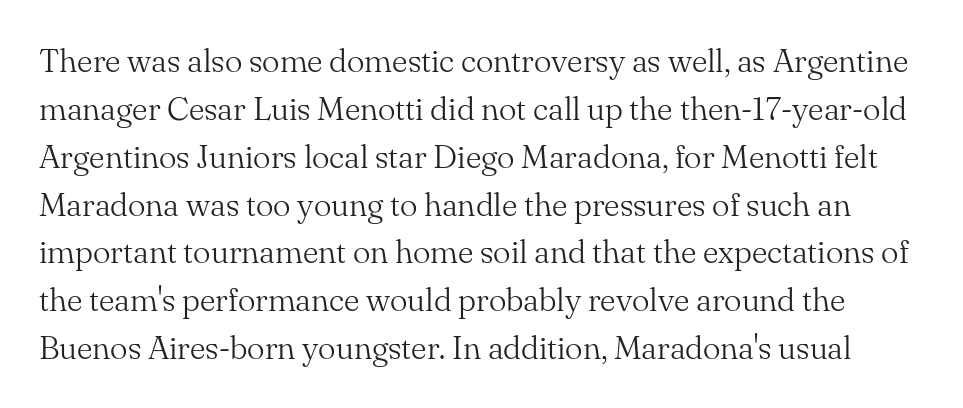
{"serif": "yes", "italic": "no", "bold": "no", "weight": "light", "width": "normal", "stroke_contrast": "medium", "x_height": "small", "monospaced": "no", "underline": "no", "line_spacing": "normal", "line_spacing_ratio": 1.45, "letter_spacing": "normal", "letter_spacing_em": 0.0, "glyph_px": 33}
